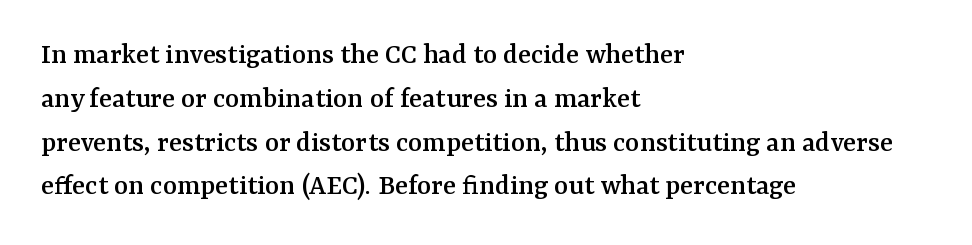
Italic? Not at all — the glyphs are vertical. The baseline area is clear. This sample keeps an unexceptional amount of space between lines. The face used here is seriffed, in the tradition of book romans. One-word summary of the alignment: left. No extra tracking has been applied to these lines.
